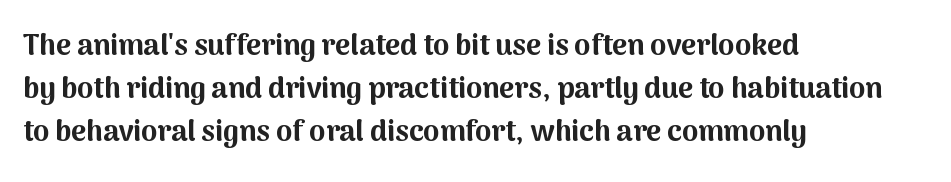
Q: Is the text bold? A: Yes.
Q: Is the text italic (slanted)? A: No, it is upright.
Q: Is the typeface a serif or a sans-serif typeface? A: Sans-serif.
Q: Is the text underlined? A: No.
Q: How is the paragraph aligned? A: Left-aligned.
Q: Is the spacing between letters normal or unusually wide? A: Normal.
Q: Is the spacing between lines tight, normal or loose? A: Normal.
Q: Width (condensed, normal, or wide)? A: Normal.
Q: Stroke contrast? A: Medium.
Q: x-height? A: Medium.
Q: Monospaced? A: No.
